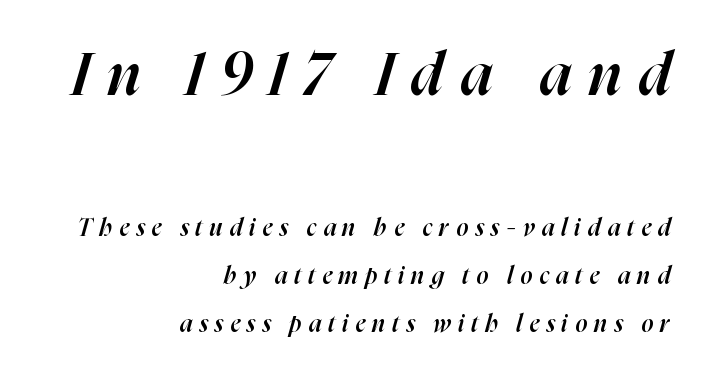
{"italic": "yes", "lean": "right", "slant_degrees": 16, "bold": "semi", "weight": "semibold", "width": "normal", "stroke_contrast": "high", "x_height": "medium", "monospaced": "no", "underline": "no", "align": "right", "line_spacing": "loose", "line_spacing_ratio": 2.01, "letter_spacing": "wide", "letter_spacing_em": 0.29, "larger_block": "first", "size_ratio": 2.5, "glyph_px": 60}
